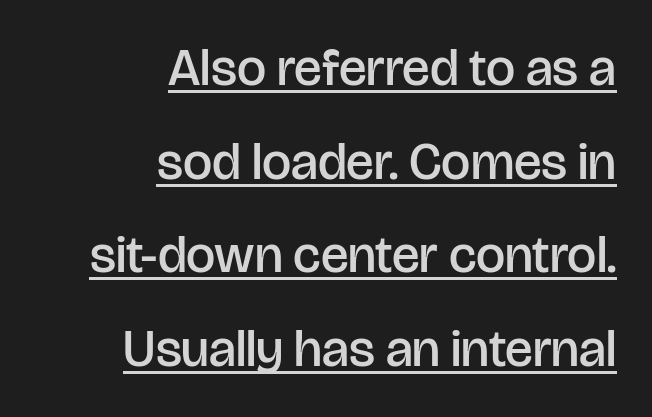
Q: Is the text bold? A: Semi-bold.
Q: Is the text italic (slanted)? A: No, it is upright.
Q: Is the typeface a serif or a sans-serif typeface? A: Sans-serif.
Q: Is the text underlined? A: Yes.
Q: How is the paragraph aligned? A: Right-aligned.
Q: Is the spacing between letters normal or unusually wide? A: Normal.
Q: Width (condensed, normal, or wide)? A: Normal.
Q: Stroke contrast? A: Low.
Q: x-height? A: Large.
Q: Monospaced? A: No.
